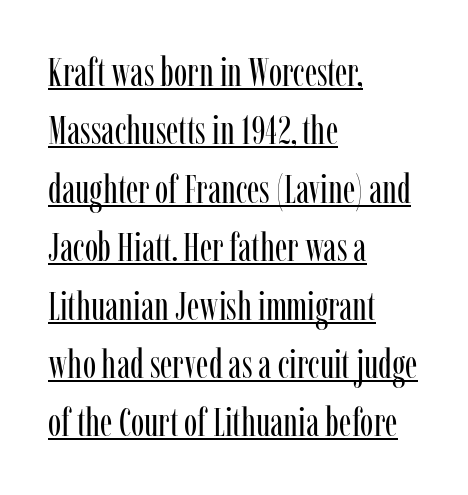
The image shows 40 px regular-weight, condensed serif type, upright; set left-aligned, normal line spacing (1.46x), normal letter spacing, underlined; low stroke contrast and a medium x-height.
